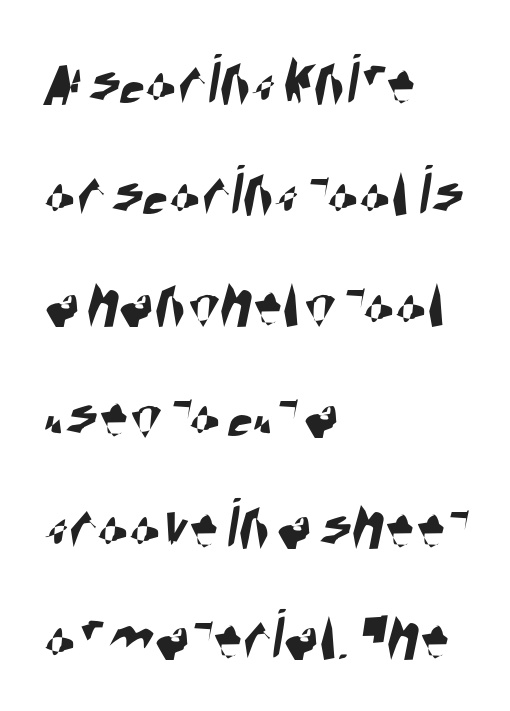
The image shows 73 px condensed sans-serif type; set left-aligned, normal line spacing (1.52x), normal letter spacing, not underlined; high stroke contrast and a large x-height.
